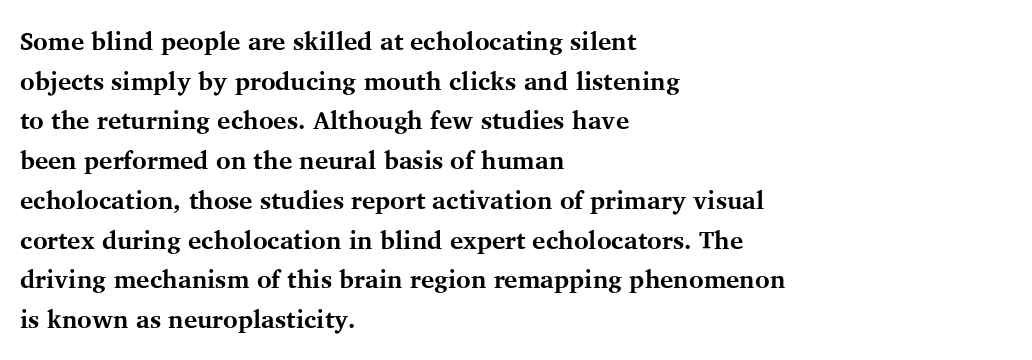
The words here are not underlined. Glyph-to-glyph distance matches everyday printed text. The rows are spaced the way most documents space them. The lettering holds an erect, upright posture throughout. Heavy-handed strokes throughout: this text is bold. Which margin do the lines hug? The left one — the right edge is uneven.
